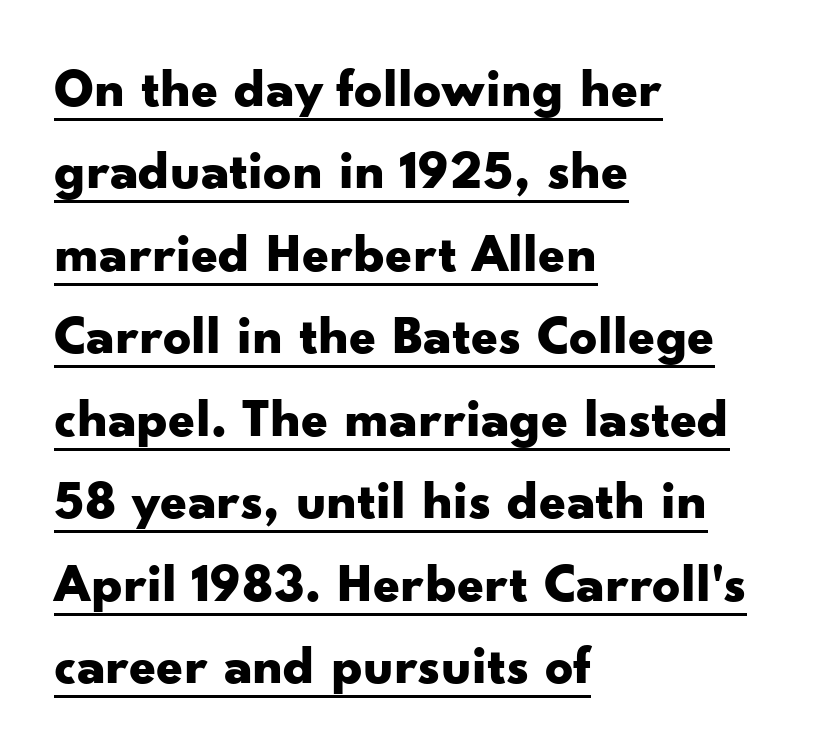
The image shows 55 px bold, wide sans-serif type, upright; set left-aligned, normal line spacing (1.5x), normal letter spacing, underlined; low stroke contrast and a small x-height.
